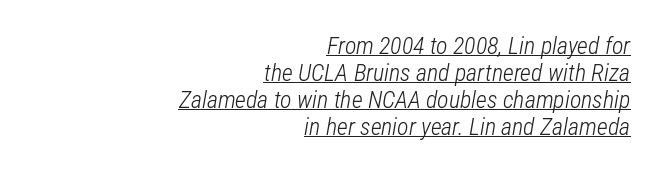
Beneath each row of characters lies a ruled line. Is the type heavy? It reads as light-to-regular instead. Rows of type sit shoulder to shoulder in the vertical direction. A flush-right, rag-left setting is used for this passage.
